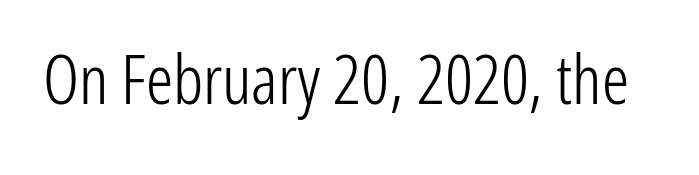
Q: Is the text bold? A: No.
Q: Is the text italic (slanted)? A: No, it is upright.
Q: Is the typeface a serif or a sans-serif typeface? A: Sans-serif.
Q: Is the text underlined? A: No.
Q: Is the spacing between letters normal or unusually wide? A: Normal.
Q: Width (condensed, normal, or wide)? A: Condensed.
Q: Stroke contrast? A: Low.
Q: x-height? A: Medium.
Q: Monospaced? A: No.
